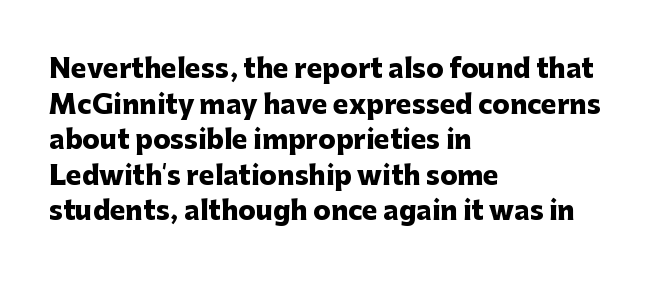
{"italic": "no", "bold": "yes", "underline": "no", "align": "left", "line_spacing": "normal", "line_spacing_ratio": 1.37, "letter_spacing": "normal", "letter_spacing_em": 0.0, "glyph_px": 26}
